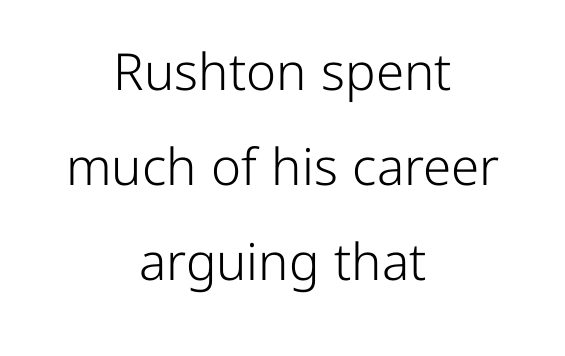
{"serif": "no", "italic": "no", "bold": "no", "weight": "light", "width": "normal", "stroke_contrast": "low", "x_height": "medium", "monospaced": "no", "underline": "no", "align": "center", "line_spacing_ratio": 1.86, "letter_spacing": "normal", "letter_spacing_em": 0.0, "glyph_px": 51}
